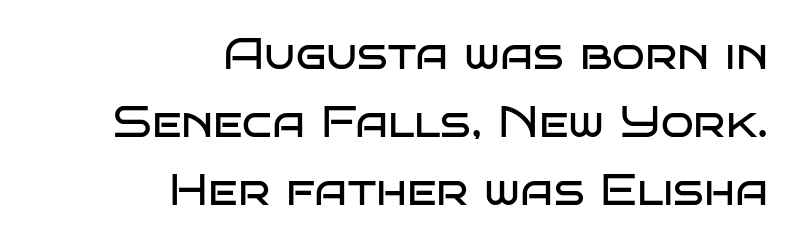
The text was rendered using a sans face with plain stroke endings. Caption: standard tracking, unaltered. Line ends are locked; line starts wander. This block has exactly the height ordinary leading produces.
